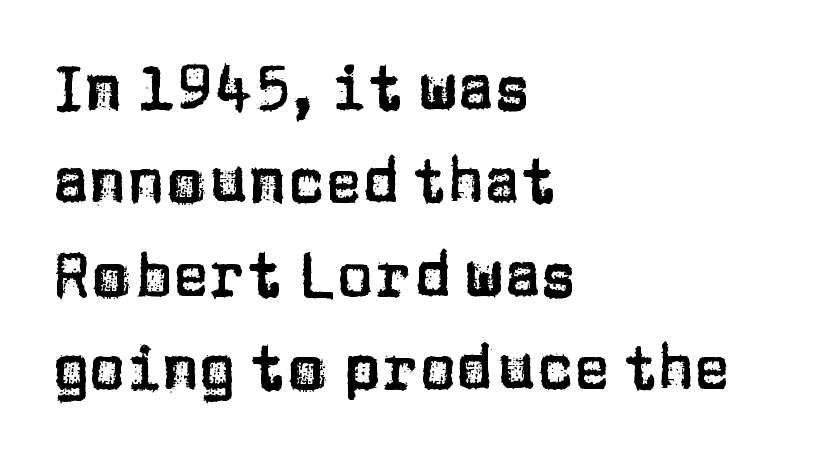
Q: Is the text italic (slanted)? A: No, it is upright.
Q: Is the typeface a serif or a sans-serif typeface? A: Sans-serif.
Q: Is the text underlined? A: No.
Q: How is the paragraph aligned? A: Left-aligned.
Q: Is the spacing between letters normal or unusually wide? A: Normal.
Q: Is the spacing between lines tight, normal or loose? A: Normal.
Q: Width (condensed, normal, or wide)? A: Normal.
Q: Stroke contrast? A: Low.
Q: x-height? A: Large.
Q: Monospaced? A: No.
